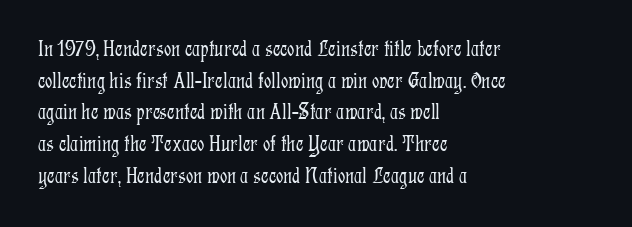
Q: Is the text bold? A: No.
Q: Is the text italic (slanted)? A: No, it is upright.
Q: Is the text underlined? A: No.
Q: How is the paragraph aligned? A: Left-aligned.
Q: Is the spacing between letters normal or unusually wide? A: Normal.
Q: Is the spacing between lines tight, normal or loose? A: Normal.
